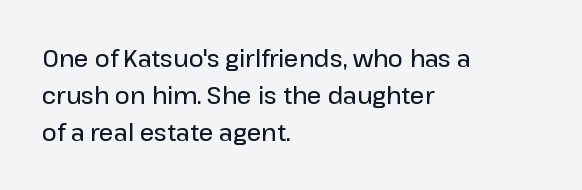
In terms of leading, this rendering sits right in the middle. Which margin do the lines hug? The left one — the right edge is uneven. Stroke thickness is moderately raised; the sample reads as semibold. Observe the ordinary spacing: letters are neighbours, not strangers. Upright lettering throughout.
